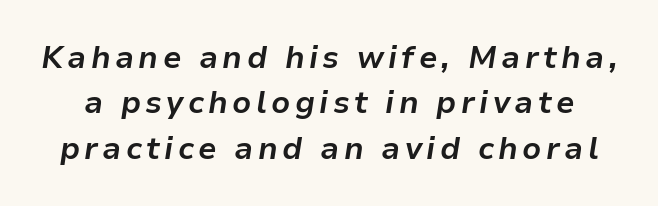
The image shows 31 px bold type, italic (leaning right); set normal line spacing (1.46x), not underlined; low stroke contrast and a medium x-height.
